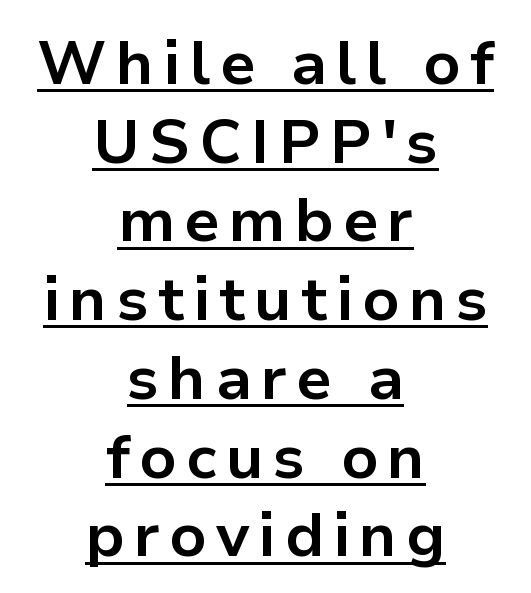
Compared with undecorated copy, this sample adds a rule below the words. Is this a fixed-width face? No — the glyphs have proportional, varying widths. Which margin do the lines hug? Neither — every line sits in the middle. Typographically, this falls in the sans-serif category. Students, this is bold: see how much ink each stroke carries. Horizontal bands of white between lines are of average thickness.
